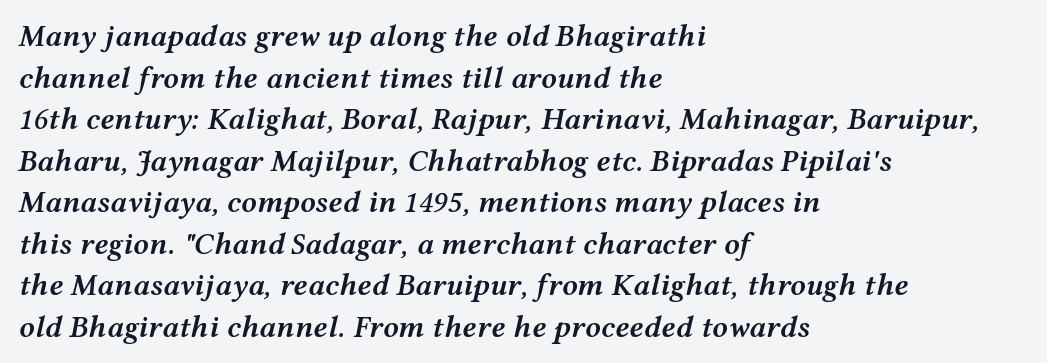
Q: Is the text bold? A: Semi-bold.
Q: Is the text italic (slanted)? A: Yes, it leans right by about 12 degrees.
Q: Is the text underlined? A: No.
Q: How is the paragraph aligned? A: Left-aligned.
Q: Is the spacing between letters normal or unusually wide? A: Normal.
Q: Is the spacing between lines tight, normal or loose? A: Normal.
Q: Width (condensed, normal, or wide)? A: Wide.
Q: Stroke contrast? A: Medium.
Q: x-height? A: Medium.
Q: Monospaced? A: No.
